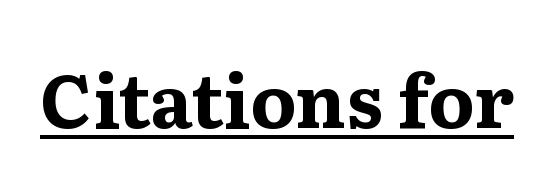
The image shows 74 px bold, wide serif type, upright; set normal letter spacing, underlined; medium stroke contrast and a medium x-height.
